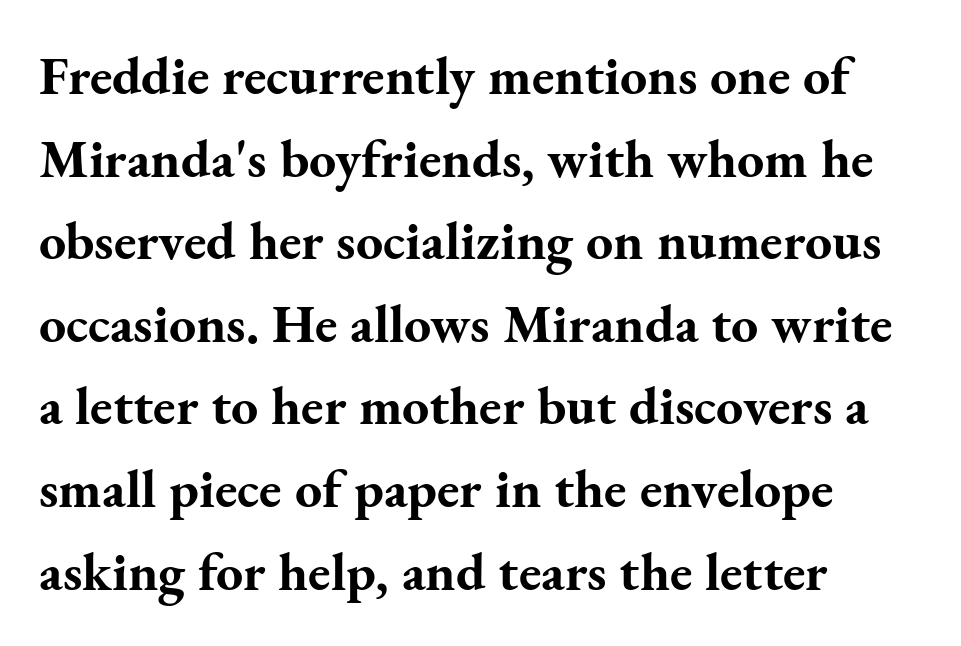
The image shows 54 px bold serif type, upright; set left-aligned, normal line spacing (1.53x), normal letter spacing, not underlined; medium stroke contrast and a small x-height.
